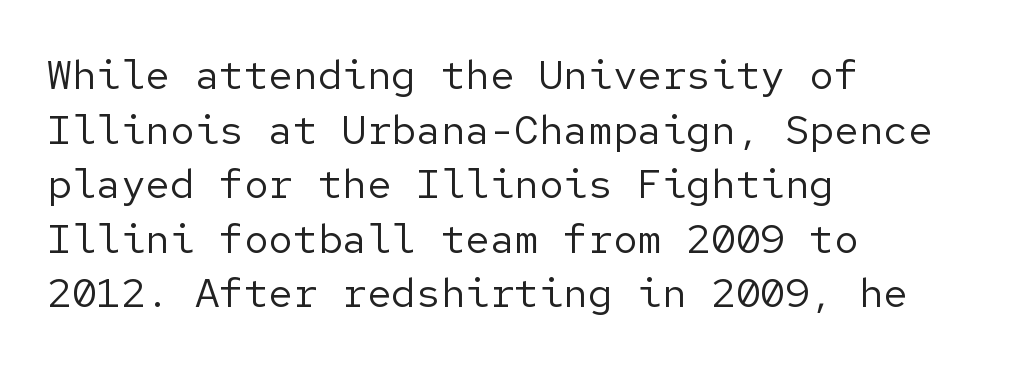
{"serif": "no", "italic": "no", "bold": "no", "weight": "regular", "width": "normal", "stroke_contrast": "low", "x_height": "medium", "underline": "no", "align": "left", "line_spacing": "normal", "line_spacing_ratio": 1.33, "letter_spacing": "normal", "letter_spacing_em": 0.0, "glyph_px": 41}
